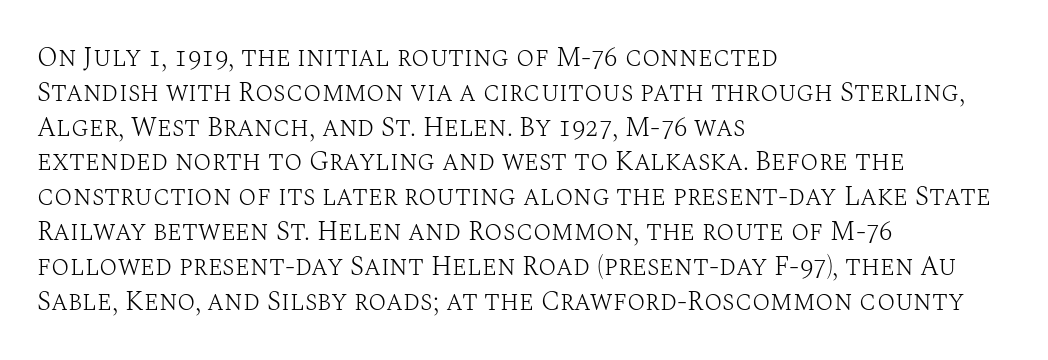
The image shows 27 px text type, upright; set left-aligned, normal line spacing (1.29x), normal letter spacing, not underlined.
